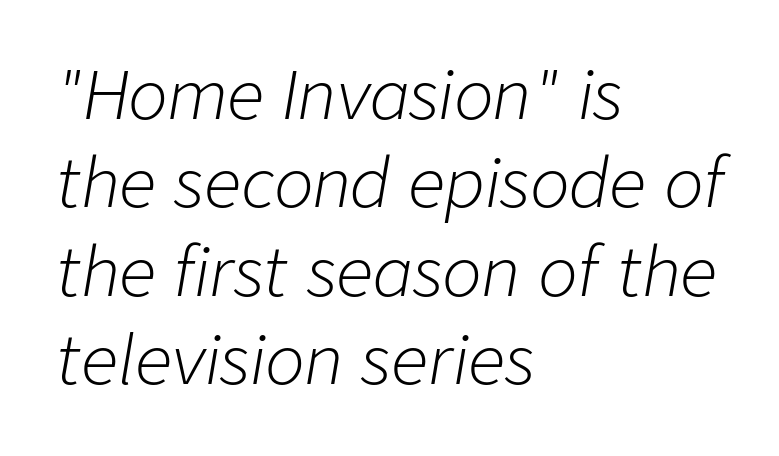
The typography opts for an oblique posture over an upright one. The vertical gap from one line to the next is medium. Words float on clear page, feet unadorned. Spacing between characters is what you'd get straight out of the box.
